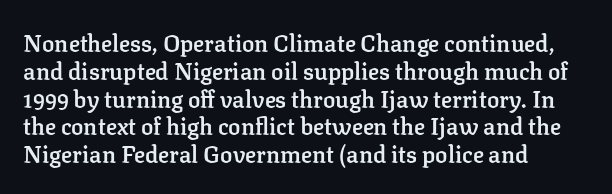
Q: Is the text bold? A: Semi-bold.
Q: Is the text italic (slanted)? A: No, it is upright.
Q: Is the text underlined? A: No.
Q: How is the paragraph aligned? A: Left-aligned.
Q: Is the spacing between letters normal or unusually wide? A: Normal.
